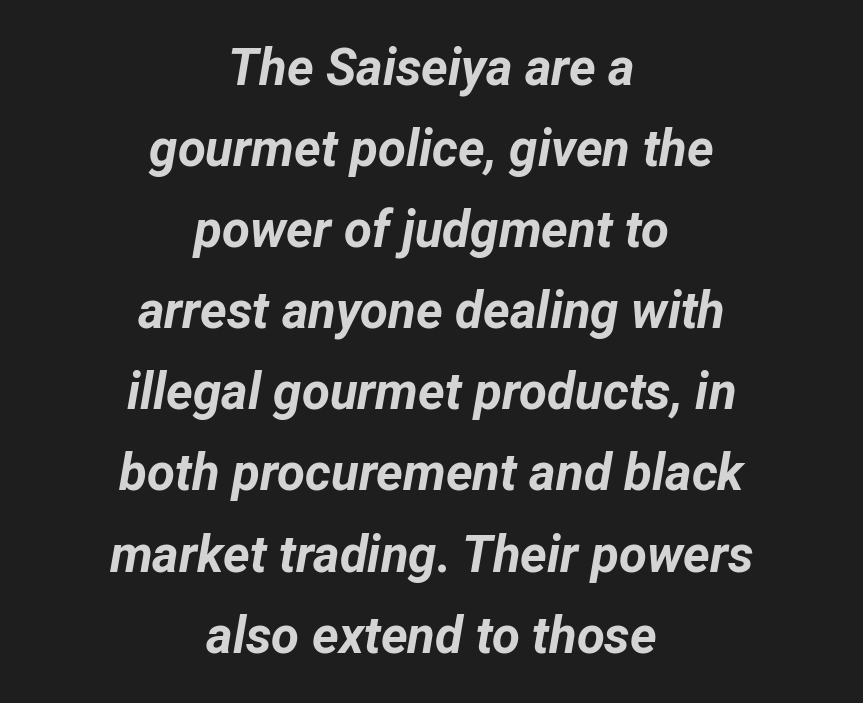
The gaps between neighbouring characters are ordinary and unremarkable. The rows are spaced the way most documents space them. The passage shown is typed in a proportional face where columns would drift. Type without underlining.
